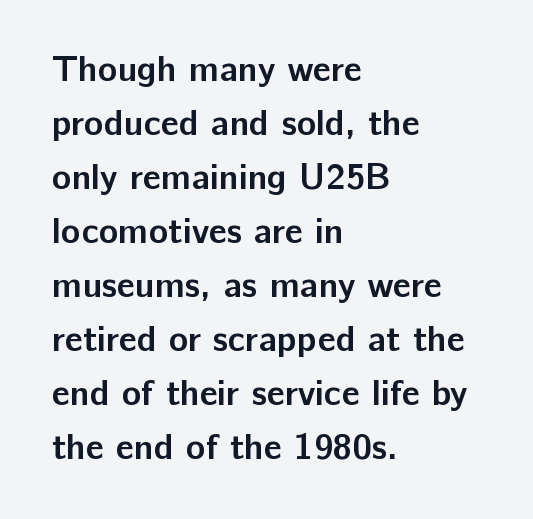
The rendering uses natural spacing where letterforms have individual widths. Heavy, bold letterforms. The string is rendered with underlining switched off. These lines are composed in type without serifs. Layout note: lines flush left.
